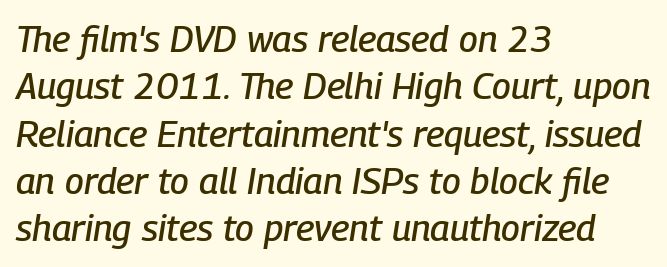
The image shows 37 px condensed type, italic (leaning right); set left-aligned, normal line spacing (1.28x), normal letter spacing, not underlined; low stroke contrast and a medium x-height.
